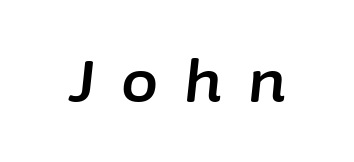
The image shows 59 px text type, italic (leaning right); set unusually wide letter spacing (+0.44 em), not underlined; low stroke contrast and a medium x-height.
